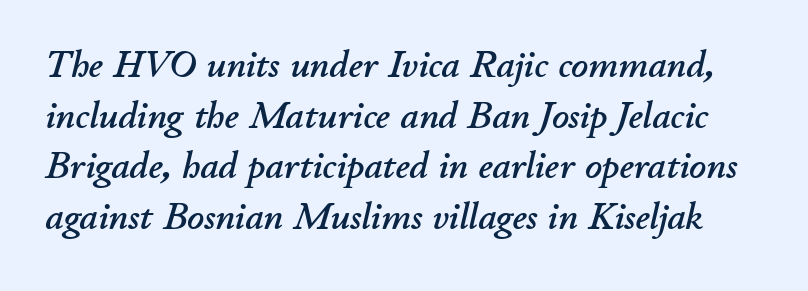
Q: Is the text italic (slanted)? A: Yes, it leans right by about 11 degrees.
Q: Is the text underlined? A: No.
Q: Is the spacing between letters normal or unusually wide? A: Normal.
Q: Is the spacing between lines tight, normal or loose? A: Normal.
Q: Width (condensed, normal, or wide)? A: Normal.
Q: Stroke contrast? A: Low.
Q: x-height? A: Small.
Q: Monospaced? A: No.
